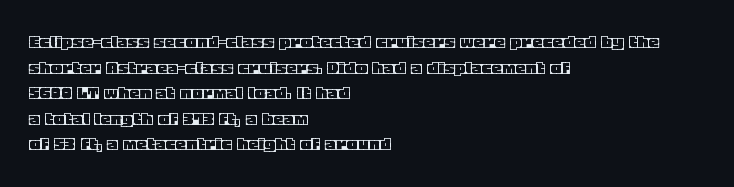
{"italic": "no", "underline": "no", "align": "left", "line_spacing_ratio": 1.22, "letter_spacing": "normal", "letter_spacing_em": 0.0, "glyph_px": 21}
